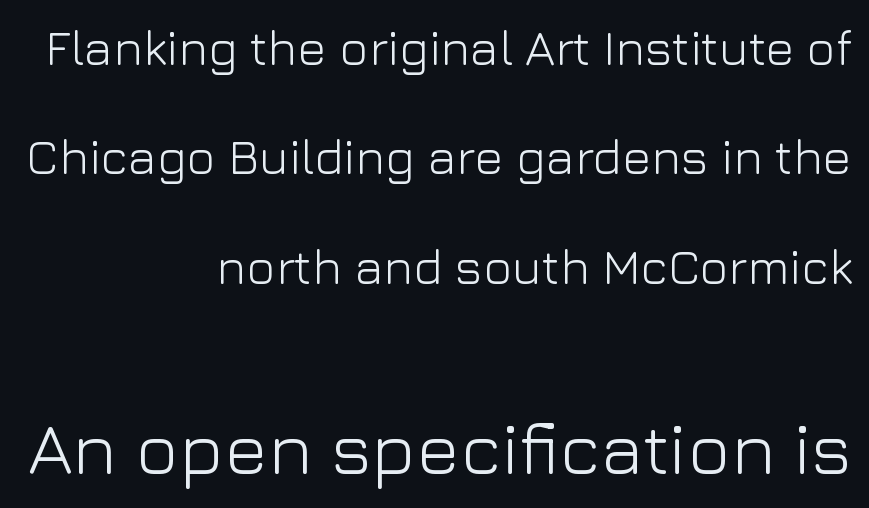
The image shows 73 px light sans-serif type, upright; set right-aligned, loose line spacing (2.23x), normal letter spacing, not underlined; the second (bottom) block is 1.49x larger; low stroke contrast and a medium x-height.
